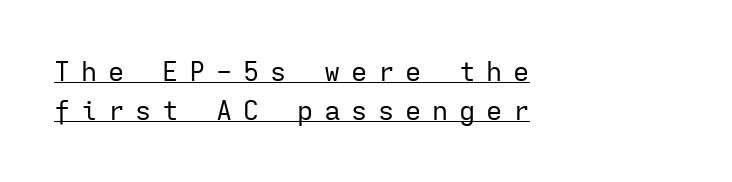
Q: Is the text bold? A: No.
Q: Is the text italic (slanted)? A: No, it is upright.
Q: Is the text underlined? A: Yes.
Q: How is the paragraph aligned? A: Left-aligned.
Q: Is the spacing between letters normal or unusually wide? A: Unusually wide.
Q: Is the spacing between lines tight, normal or loose? A: Normal.
